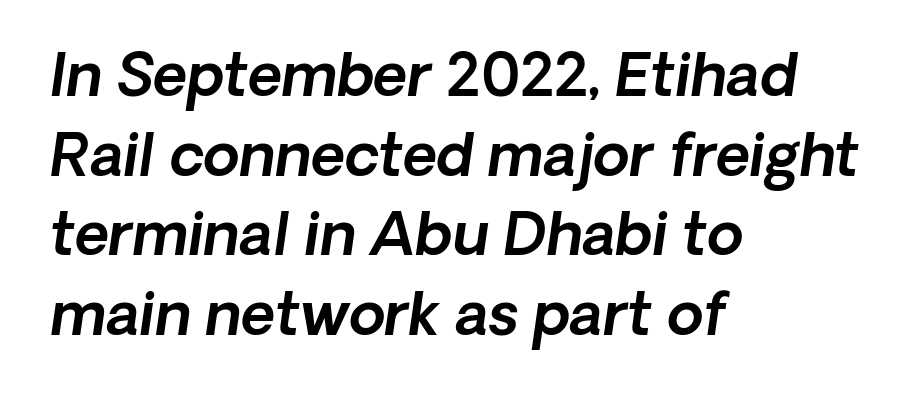
The image shows 59 px text type, italic (leaning right); set left-aligned, normal line spacing (1.35x), normal letter spacing, not underlined; a medium x-height.
